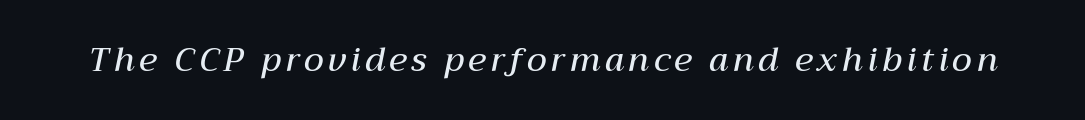
{"italic": "yes", "lean": "right", "slant_degrees": 12, "bold": "semi", "weight": "semibold", "width": "normal", "stroke_contrast": "medium", "x_height": "medium", "monospaced": "no", "underline": "no", "glyph_px": 33}
